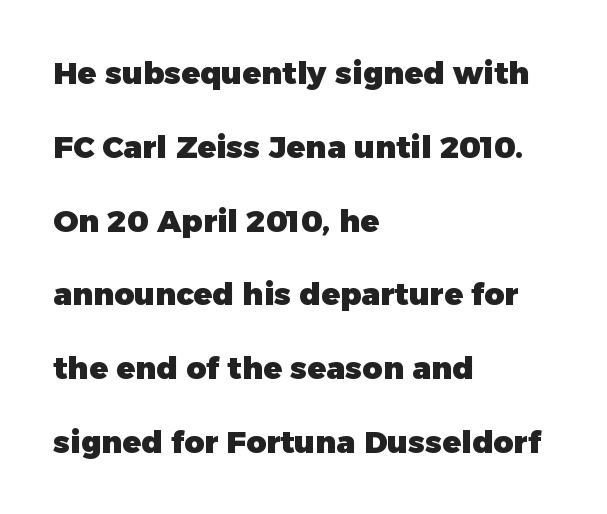
Type without underlining. This is sans-serif lettering, the kind often seen on screens and signage. Does the leading feel generous? Absolutely, it's lavish. Posture: straight, roman, zero tilt. What weight is shown? A full bold with thick strokes. Do the characters align in a grid? No, the font is proportional.
